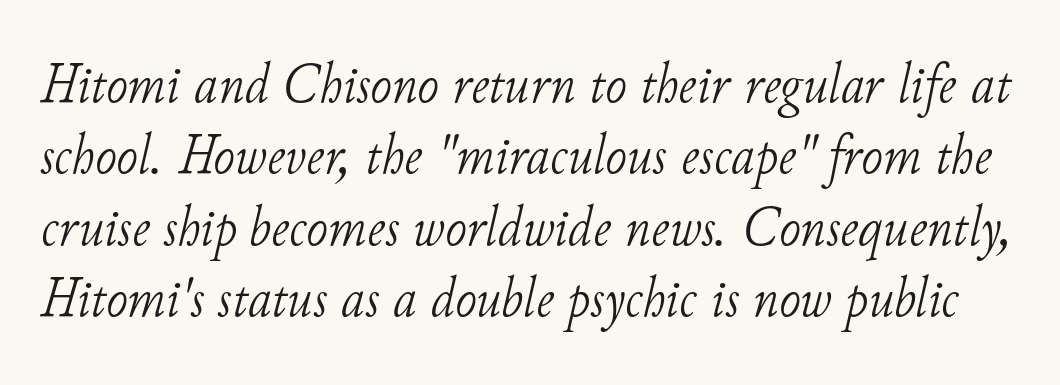
{"serif": "yes", "italic": "yes", "lean": "right", "slant_degrees": 11, "bold": "no", "weight": "light", "width": "normal", "stroke_contrast": "low", "x_height": "small", "monospaced": "no", "underline": "no", "line_spacing_ratio": 1.23, "letter_spacing": "normal", "letter_spacing_em": 0.0, "glyph_px": 58}
